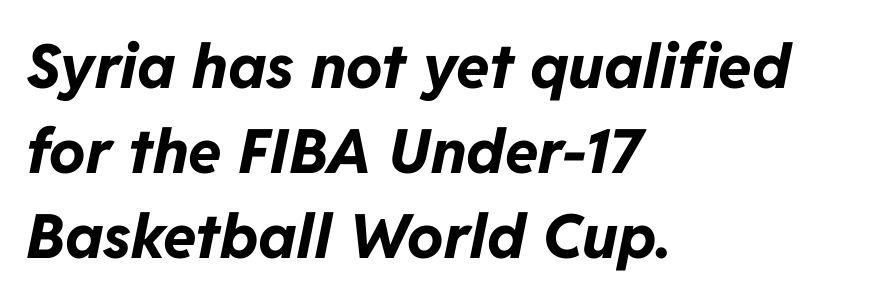
The passage shown leans; its letterforms are oblique. Letters rest on an invisible, unmarked baseline. You could not count columns in this text — the font is proportionally spaced. The line-height multiplier appears to be the usual default. Pretty heavy lettering here — definitely bold. Short and long lines alike share a common starting point at left.
